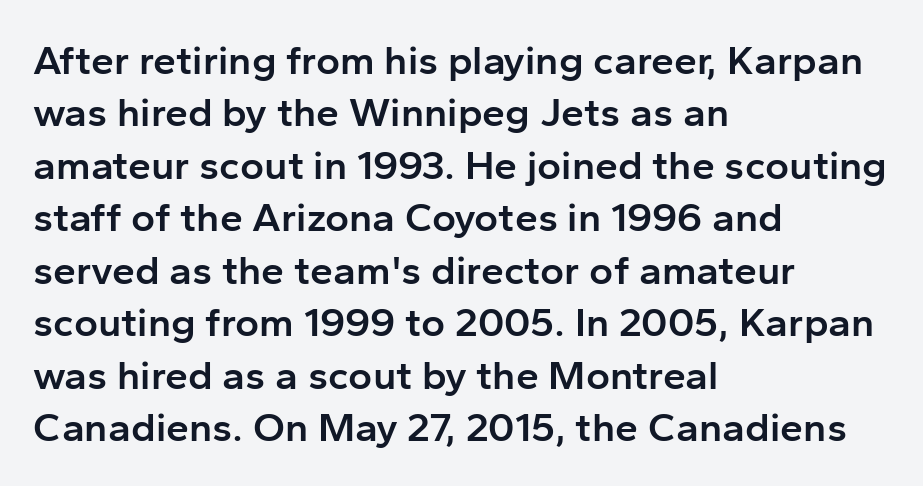
Q: Is the text bold? A: Semi-bold.
Q: Is the text italic (slanted)? A: No, it is upright.
Q: Is the typeface a serif or a sans-serif typeface? A: Sans-serif.
Q: Is the text underlined? A: No.
Q: How is the paragraph aligned? A: Left-aligned.
Q: Is the spacing between letters normal or unusually wide? A: Normal.
Q: Is the spacing between lines tight, normal or loose? A: Normal.
Q: Width (condensed, normal, or wide)? A: Normal.
Q: Stroke contrast? A: Low.
Q: x-height? A: Medium.
Q: Monospaced? A: No.
